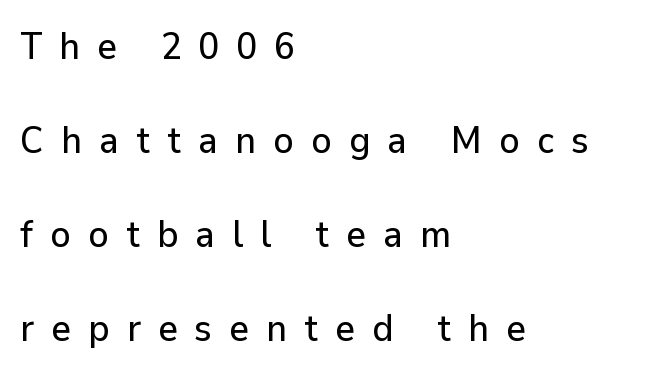
{"serif": "no", "italic": "no", "width": "normal", "stroke_contrast": "low", "x_height": "medium", "monospaced": "no", "underline": "no", "align": "left", "line_spacing": "loose", "line_spacing_ratio": 2.47, "letter_spacing": "wide", "letter_spacing_em": 0.45, "glyph_px": 38}
